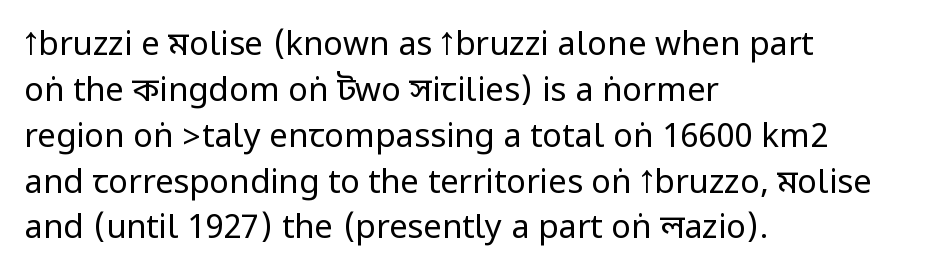
In terms of posture, this sample is upright. A typesetter would label this face a sans. Letter spacing: default. If you drew a ruler down the left edge, every line would touch it. Weight: not bold — regular or lighter.
